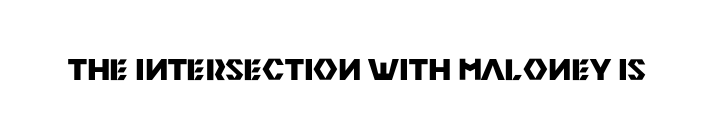
The zone under the glyphs is completely vacant. The rendering uses natural spacing where letterforms have individual widths. Look at the bottom of the vertical strokes: they stop flat, with no serifs. Inter-character spacing is left at the font's built-in metrics. A typesetter would mark this as roman, not italic. Heft: maximum for text — a bold.
